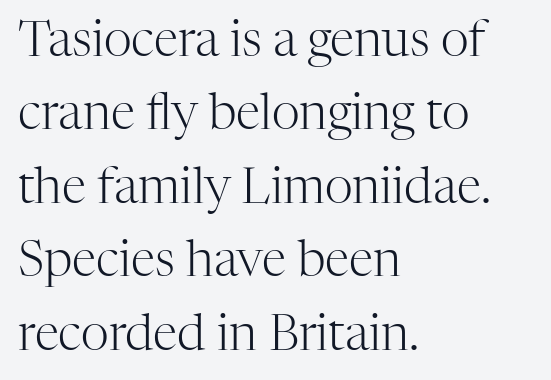
The image shows 49 px light serif type, upright; set left-aligned, normal line spacing (1.5x), normal letter spacing, not underlined; high stroke contrast and a medium x-height.
